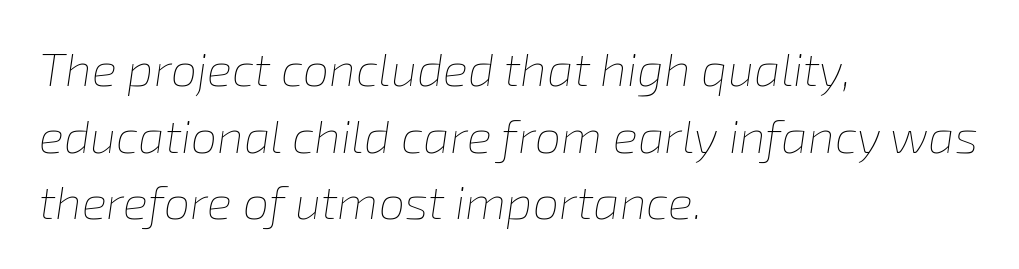
Q: Is the text bold? A: No.
Q: Is the text italic (slanted)? A: Yes, it leans right by about 8 degrees.
Q: Is the text underlined? A: No.
Q: How is the paragraph aligned? A: Left-aligned.
Q: Is the spacing between letters normal or unusually wide? A: Normal.
Q: Is the spacing between lines tight, normal or loose? A: Normal.
Q: Width (condensed, normal, or wide)? A: Normal.
Q: Stroke contrast? A: Low.
Q: x-height? A: Medium.
Q: Monospaced? A: No.
